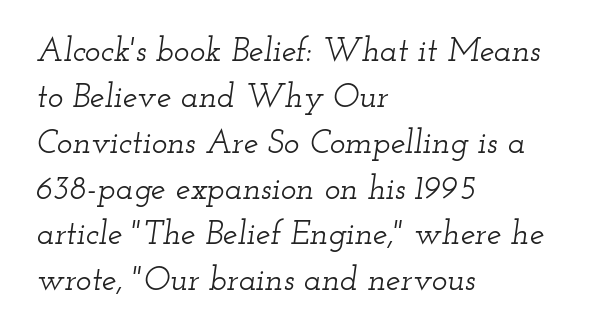
This rendering employs a face with finishing strokes, i.e., a serif. Compared with ordinary roman type, these characters are visibly tilted. Horizontal alignment here is leftward, the default for most running prose. The leading is moderate, giving the passage an even texture. The gap between lines stays unmarked. Compared with typical body copy, the letter spacing here is the same.
